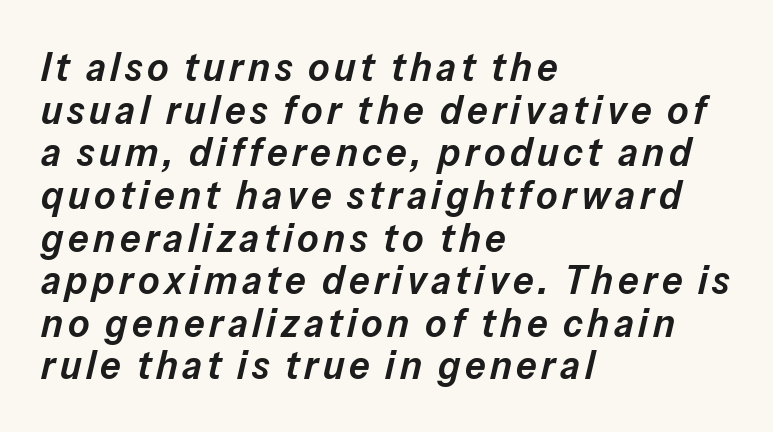
Each letter keeps its own natural width here, so spacing adapts to shape. No word sits above an underline. Tightly led — the rows are bunched. The strokes are fattened partway — semibold, not bold. These lines stack with their left ends in a neat column.
